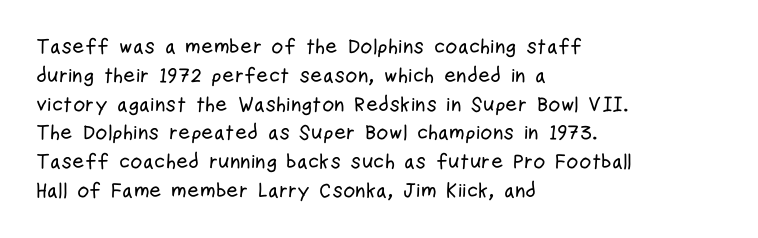
The compositor pushed each line to the left boundary. The strip under each line holds only bare page. When letters stand straight like this, we call the style roman or upright. Letter spacing: default. In terms of leading, this rendering sits right in the middle.
